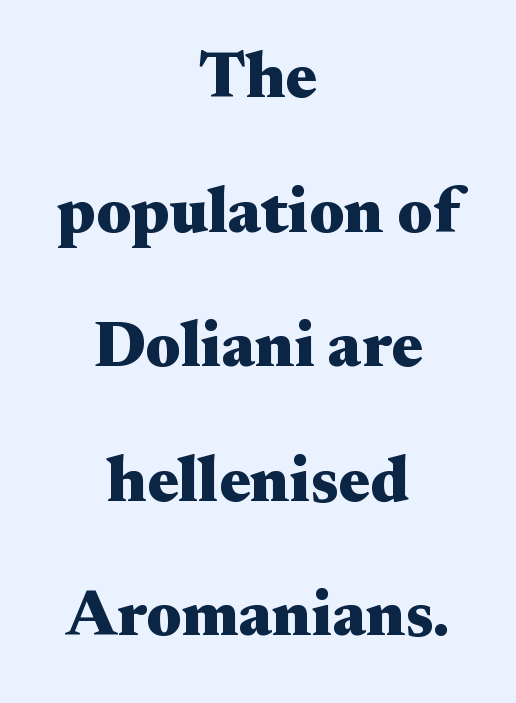
Upright lettering throughout. Neither beginnings nor endings align; midpoints do. Character widths vary here, with narrow letters taking less room than wide ones. The specimen omits any rule beneath the text block's lines.
